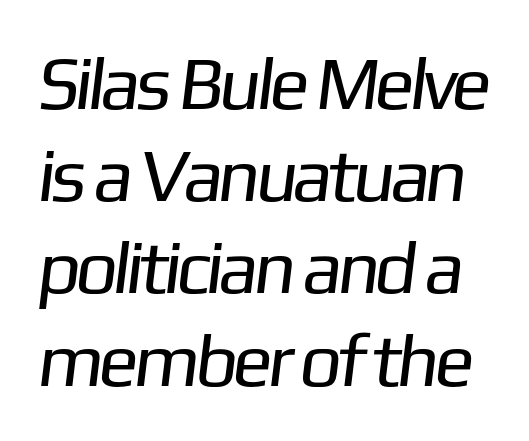
Stem width sits at or under what a default text font uses. Spacing between characters is what you'd get straight out of the box. Proportional: the letters do not fall into vertical columns. The text was rendered using a sans face with plain stroke endings.
